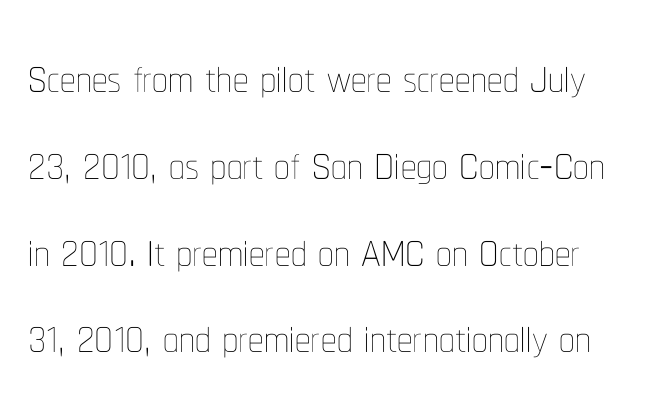
The image shows 62 px thin, condensed type, upright; set normal line spacing (1.4x), normal letter spacing, not underlined; low stroke contrast and a medium x-height.
